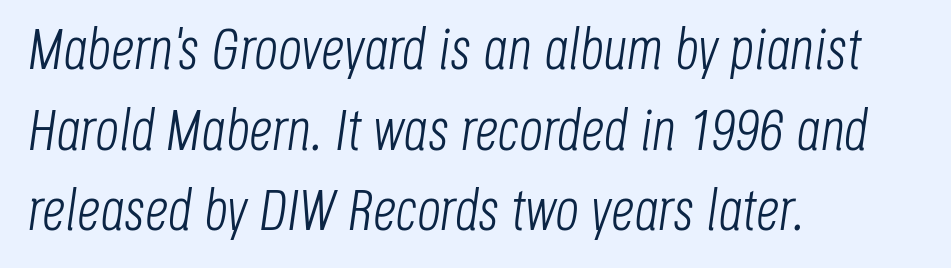
The image shows 58 px light, condensed type, italic (leaning right); set left-aligned, normal line spacing (1.39x), normal letter spacing, not underlined; low stroke contrast and a large x-height.
